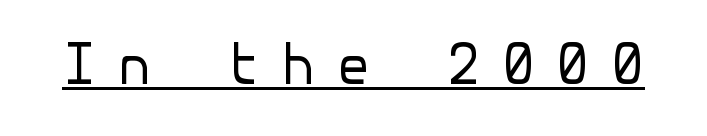
{"serif": "no", "italic": "no", "bold": "no", "weight": "regular", "width": "normal", "stroke_contrast": "low", "x_height": "medium", "underline": "yes", "letter_spacing": "wide", "letter_spacing_em": 0.36, "glyph_px": 56}
